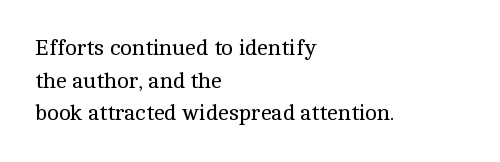
Rows of type keep a routine distance in the vertical direction. The space beneath each line is pristine and unruled. Which margin do the lines hug? The left one — the right edge is uneven. The letterforms sit shoulder to shoulder at normal distance.
